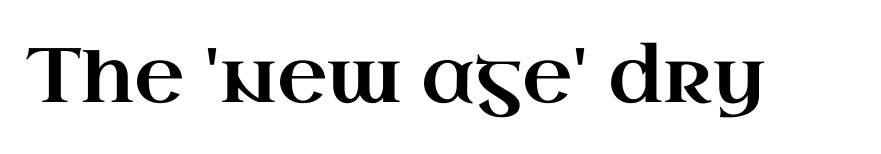
{"serif": "yes", "italic": "no", "width": "wide", "stroke_contrast": "high", "x_height": "small", "monospaced": "no", "underline": "no", "letter_spacing": "normal", "letter_spacing_em": 0.0, "glyph_px": 77}
